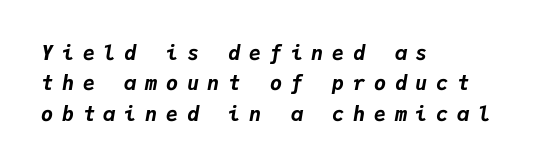
The image shows 20 px bold type, italic (leaning right); set left-aligned, normal line spacing (1.52x), unusually wide letter spacing (+0.44 em), not underlined.
